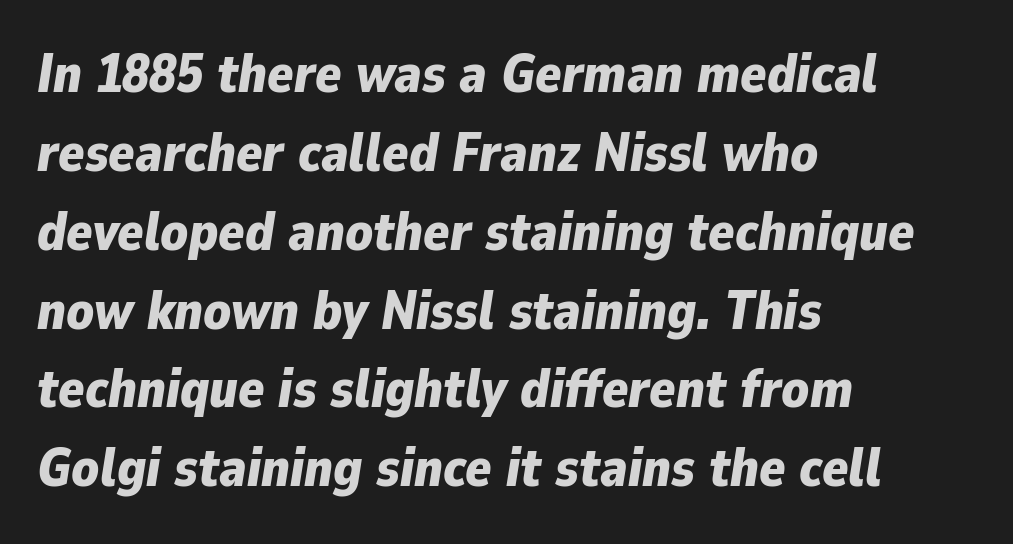
{"italic": "yes", "lean": "right", "slant_degrees": 9, "bold": "yes", "weight": "bold", "width": "normal", "stroke_contrast": "low", "x_height": "medium", "monospaced": "no", "underline": "no", "align": "left", "line_spacing": "normal", "line_spacing_ratio": 1.46, "letter_spacing": "normal", "letter_spacing_em": 0.0, "glyph_px": 54}
